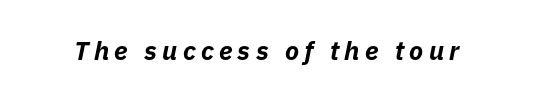
Q: Is the text bold? A: Yes.
Q: Is the text italic (slanted)? A: Yes, it leans right by about 11 degrees.
Q: Is the text underlined? A: No.
Q: Is the spacing between letters normal or unusually wide? A: Unusually wide.
